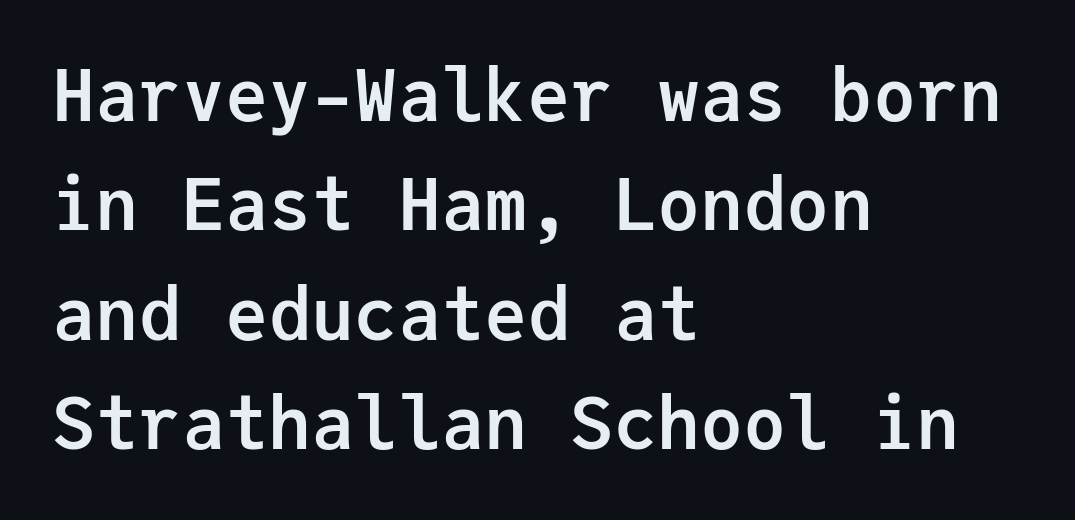
The image shows 72 px semibold sans-serif type, upright, monospaced; set left-aligned, normal line spacing (1.52x), normal letter spacing, not underlined; low stroke contrast and a medium x-height.
